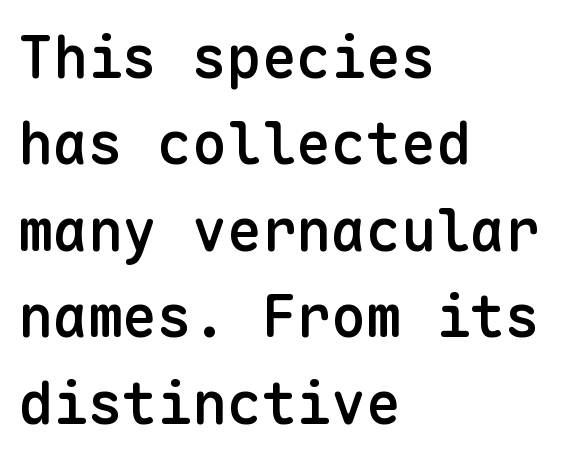
The image shows 58 px semibold sans-serif type, upright, monospaced; set left-aligned, normal line spacing (1.49x), normal letter spacing, not underlined; low stroke contrast and a medium x-height.
